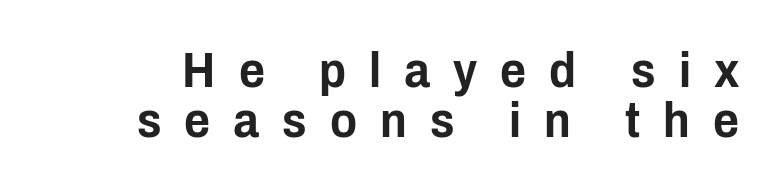
{"serif": "no", "italic": "no", "width": "condensed", "stroke_contrast": "low", "x_height": "medium", "monospaced": "no", "underline": "no", "line_spacing": "tight", "line_spacing_ratio": 1.01, "letter_spacing": "wide", "letter_spacing_em": 0.46, "glyph_px": 50}
